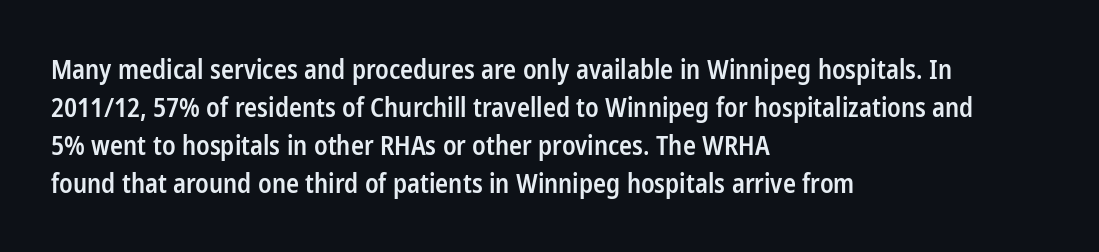
Q: Is the text bold? A: Semi-bold.
Q: Is the text italic (slanted)? A: No, it is upright.
Q: Is the text underlined? A: No.
Q: How is the paragraph aligned? A: Left-aligned.
Q: Is the spacing between letters normal or unusually wide? A: Normal.
Q: Is the spacing between lines tight, normal or loose? A: Normal.
